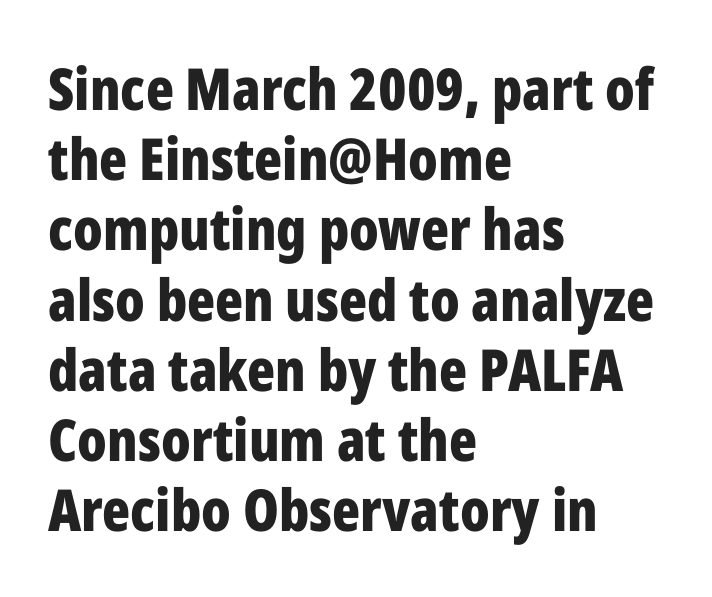
{"serif": "no", "italic": "no", "bold": "yes", "weight": "bold", "width": "condensed", "stroke_contrast": "low", "x_height": "medium", "monospaced": "no", "underline": "no", "align": "left", "line_spacing_ratio": 1.21, "letter_spacing": "normal", "letter_spacing_em": 0.0, "glyph_px": 58}
